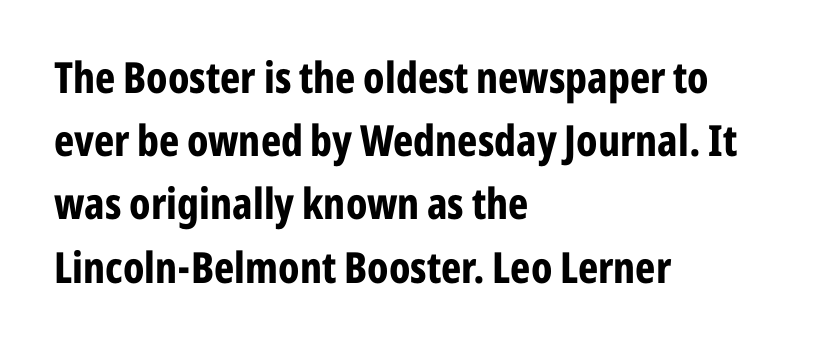
The image shows 43 px bold, condensed sans-serif type, upright; set left-aligned, normal line spacing (1.47x), normal letter spacing, not underlined; low stroke contrast and a medium x-height.
